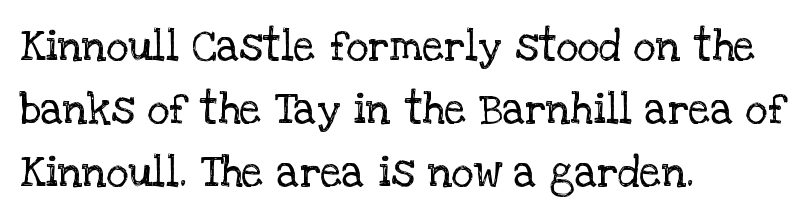
Leading: standard. This is serif lettering, the kind often seen in printed books. This sample has the flowing, uneven cadence of proportional lettering. The zone under the glyphs is completely vacant.
